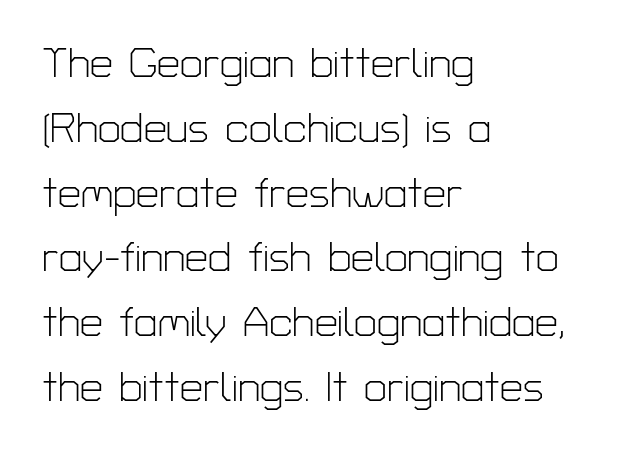
Q: Is the text bold? A: No.
Q: Is the text italic (slanted)? A: No, it is upright.
Q: Is the typeface a serif or a sans-serif typeface? A: Sans-serif.
Q: Is the text underlined? A: No.
Q: How is the paragraph aligned? A: Left-aligned.
Q: Is the spacing between letters normal or unusually wide? A: Normal.
Q: Is the spacing between lines tight, normal or loose? A: Normal.
Q: Width (condensed, normal, or wide)? A: Normal.
Q: Stroke contrast? A: Low.
Q: x-height? A: Medium.
Q: Monospaced? A: No.
